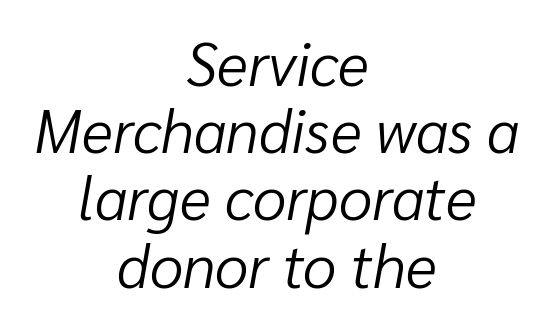
The paragraph shown floats in the horizontal middle. Do the characters align in a grid? No, the font is proportional. Is there much room between lines? No — they nearly touch. Stems here are at most as thick as an everyday book face.
